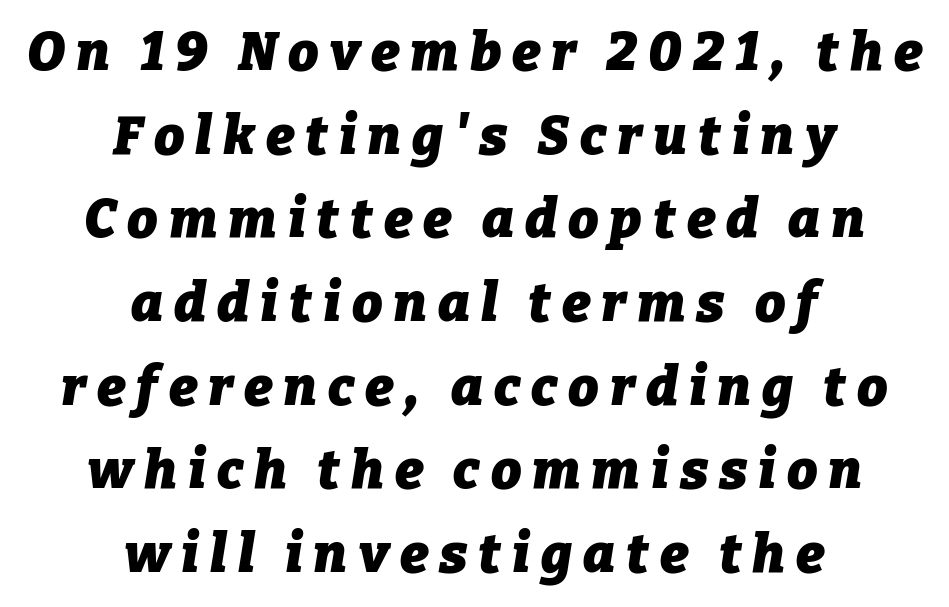
The image shows 54 px heavy type, italic (leaning right); set centered, normal line spacing (1.55x), unusually wide letter spacing (+0.2 em), not underlined; low stroke contrast and a medium x-height.
